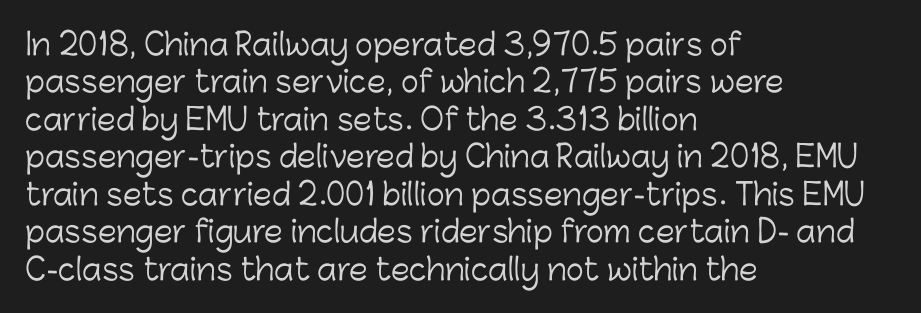
No extra tracking has been applied to these lines. The rendering uses a moderate line-height, typical for paragraphs. The space directly below the letters is spotless. Looks like regular typesetting: each glyph gets only the width it needs.
